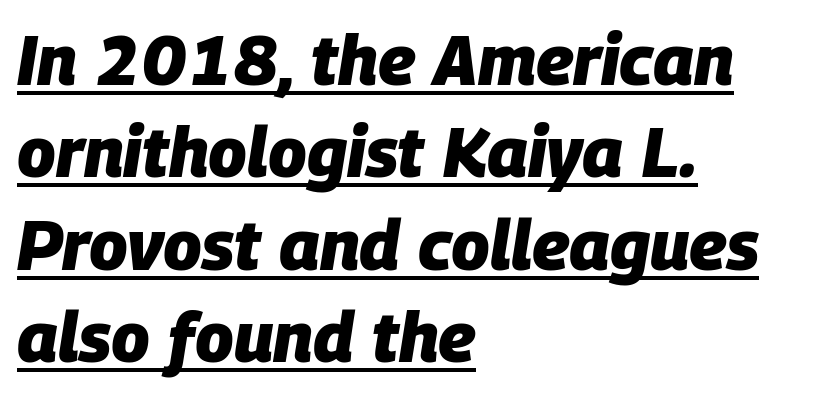
Q: Is the text bold? A: Yes.
Q: Is the text italic (slanted)? A: Yes, it leans right by about 9 degrees.
Q: Is the text underlined? A: Yes.
Q: How is the paragraph aligned? A: Left-aligned.
Q: Is the spacing between letters normal or unusually wide? A: Normal.
Q: Is the spacing between lines tight, normal or loose? A: Normal.
Q: Width (condensed, normal, or wide)? A: Normal.
Q: Stroke contrast? A: Low.
Q: x-height? A: Large.
Q: Monospaced? A: No.
